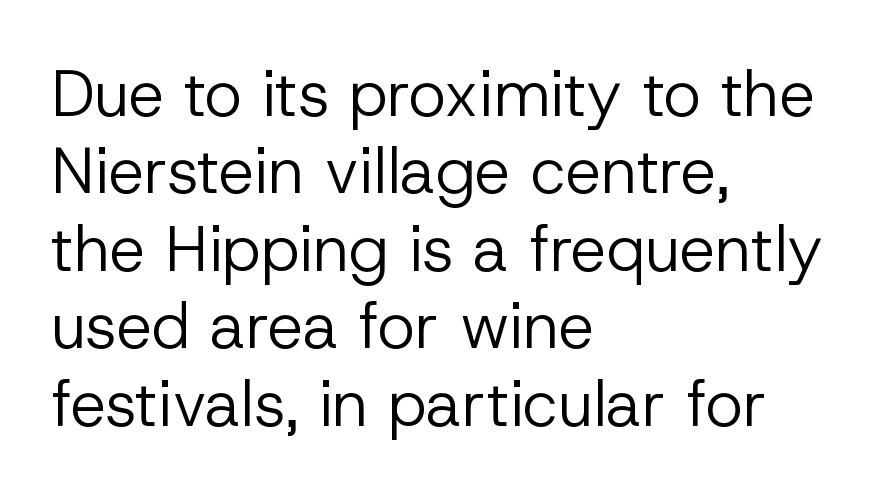
{"serif": "no", "italic": "no", "bold": "no", "weight": "regular", "width": "normal", "stroke_contrast": "low", "x_height": "medium", "monospaced": "no", "underline": "no", "align": "left", "line_spacing_ratio": 1.21, "letter_spacing": "normal", "letter_spacing_em": 0.0, "glyph_px": 64}
